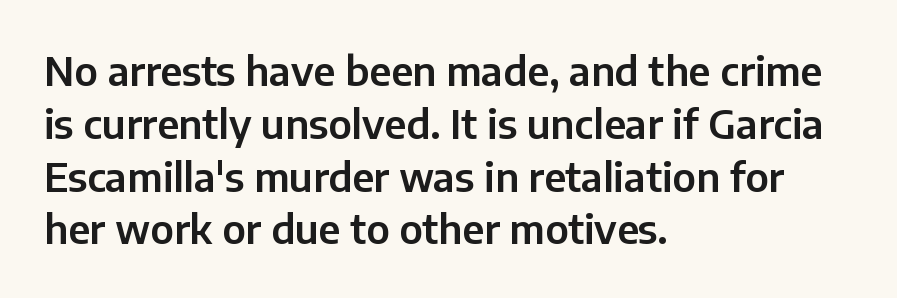
The image shows 40 px sans-serif type, upright; set left-aligned, normal line spacing (1.32x), normal letter spacing, not underlined; low stroke contrast and a medium x-height.
